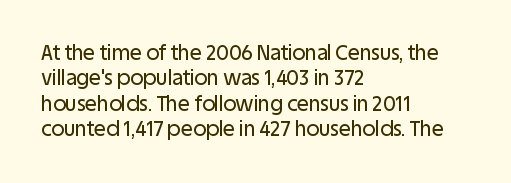
{"italic": "no", "underline": "no", "align": "left", "line_spacing": "normal", "line_spacing_ratio": 1.27, "letter_spacing": "normal", "letter_spacing_em": 0.0, "glyph_px": 20}
